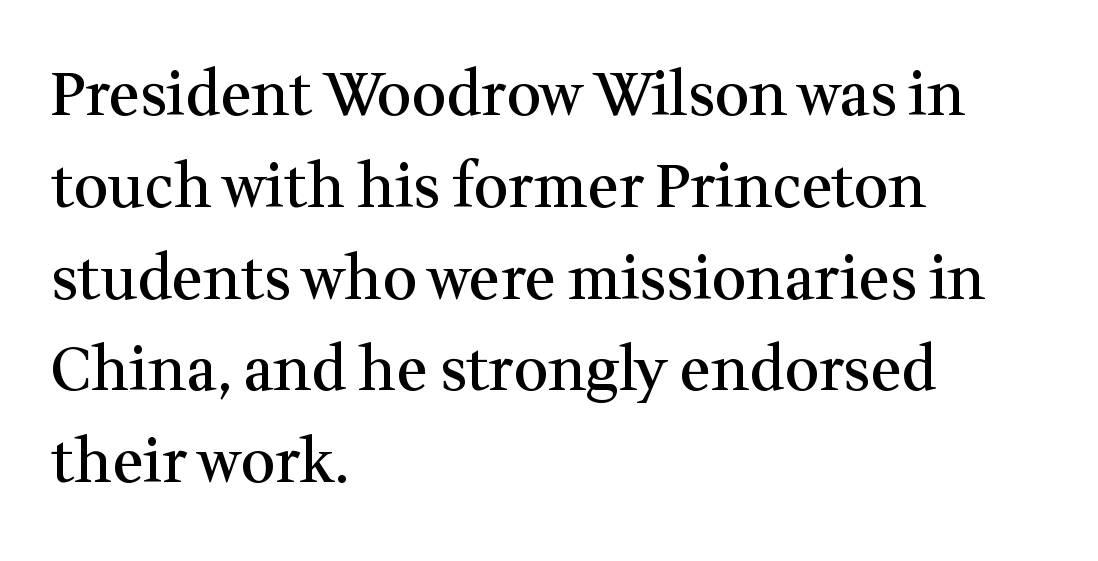
A clean baseline with only descenders dipping below it. Here the designer chose a conventional face with non-uniform glyph widths. Normally led — the rows are evenly, conventionally spaced. When letters stand straight like this, we call the style roman or upright. Are there feet on the stems? There are — it's a serif. Stroke thickness is moderately raised; the sample reads as semibold.
